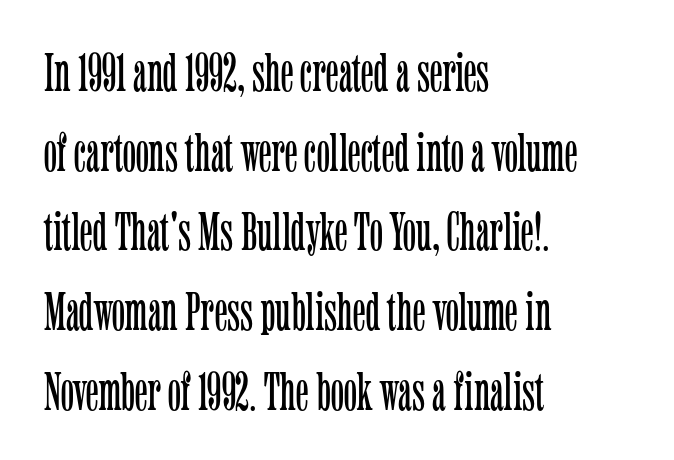
{"serif": "yes", "italic": "no", "bold": "no", "weight": "light", "width": "condensed", "stroke_contrast": "low", "x_height": "medium", "monospaced": "no", "underline": "no", "align": "left", "line_spacing": "normal", "line_spacing_ratio": 1.45, "letter_spacing": "normal", "letter_spacing_em": 0.0, "glyph_px": 55}
